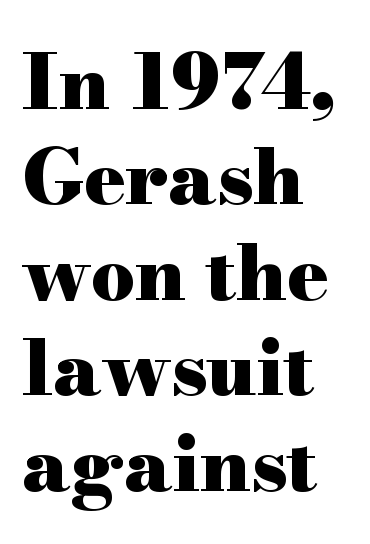
You could call the tracking neutral — neither tight nor loose. Think of a printed novel: that variable character pitch is what you see here. Font category for this specimen: serif. This is heavy type, rendered in bold. Do the letters lean? They stand straight. The paragraph has a hard left edge and a soft right edge.
